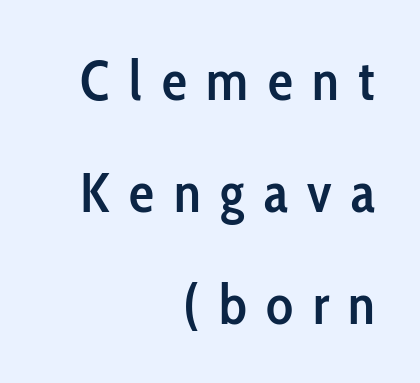
Think of a printed novel: that variable character pitch is what you see here. Nope, no serifs anywhere on these letters. In terms of weight, the rendering is demibold, just under bold. The zone under the glyphs is completely vacant. Italic: no, the glyphs are upright roman.
